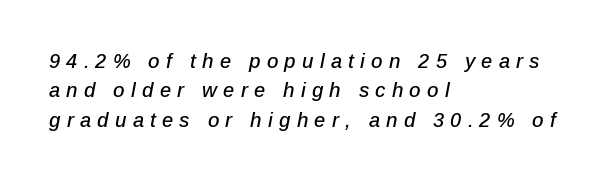
{"italic": "yes", "lean": "right", "slant_degrees": 12, "underline": "no", "align": "left", "line_spacing": "normal", "line_spacing_ratio": 1.47, "letter_spacing": "wide", "letter_spacing_em": 0.31, "glyph_px": 20}
